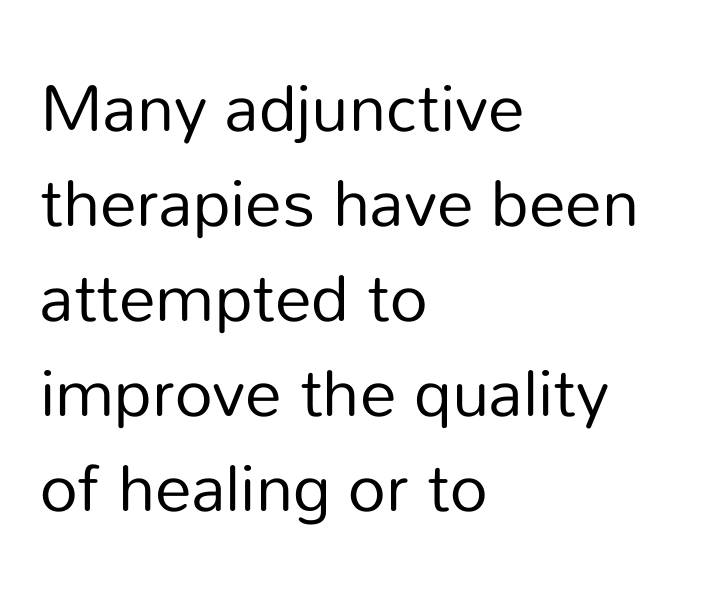
Q: Is the text bold? A: No.
Q: Is the text italic (slanted)? A: No, it is upright.
Q: Is the typeface a serif or a sans-serif typeface? A: Sans-serif.
Q: Is the text underlined? A: No.
Q: How is the paragraph aligned? A: Left-aligned.
Q: Is the spacing between letters normal or unusually wide? A: Normal.
Q: Is the spacing between lines tight, normal or loose? A: Normal.
Q: Width (condensed, normal, or wide)? A: Normal.
Q: Stroke contrast? A: Low.
Q: x-height? A: Medium.
Q: Monospaced? A: No.
